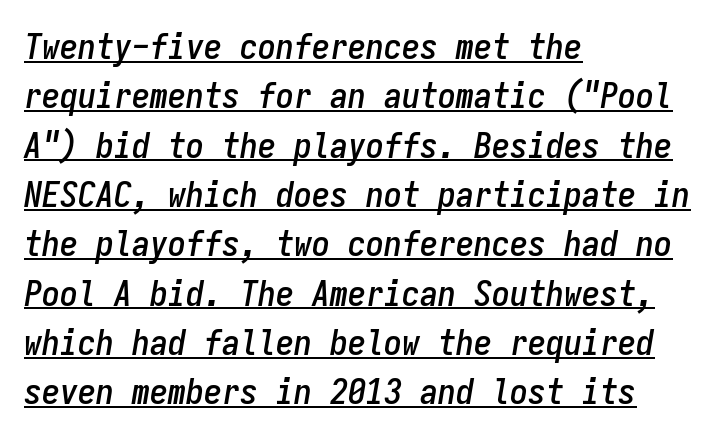
The image shows 36 px condensed type, italic (leaning right), monospaced; set left-aligned, normal line spacing (1.37x), normal letter spacing, underlined; low stroke contrast and a medium x-height.
